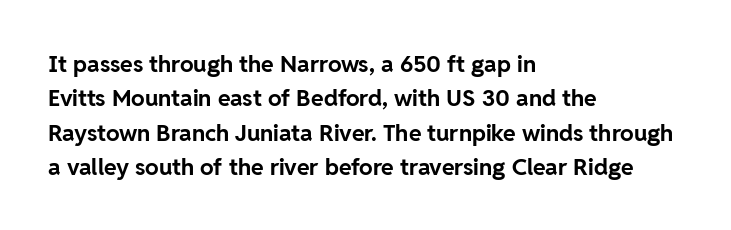
Q: Is the text bold? A: Yes.
Q: Is the text italic (slanted)? A: No, it is upright.
Q: Is the text underlined? A: No.
Q: How is the paragraph aligned? A: Left-aligned.
Q: Is the spacing between letters normal or unusually wide? A: Normal.
Q: Is the spacing between lines tight, normal or loose? A: Normal.
